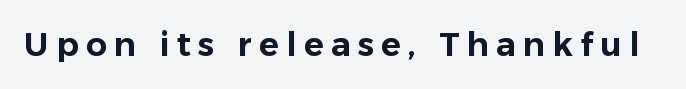
The image shows 33 px sans-serif type, upright; set unusually wide letter spacing (+0.22 em), not underlined; low stroke contrast and a medium x-height.
